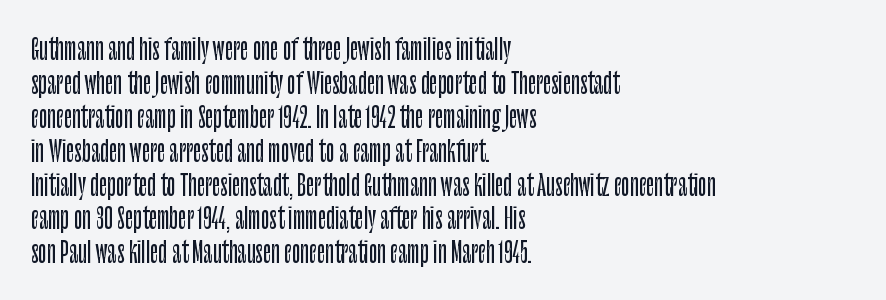
Font category for this specimen: sans-serif. Beneath every word, the page is bare. The rag falls on the right side of this text block. The rendering uses natural spacing where letterforms have individual widths. The type is set solid horizontally, with unmodified tracking. Ordinary non-slanted type is in use.
